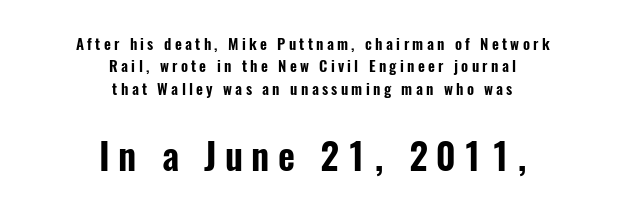
{"serif": "no", "italic": "no", "width": "condensed", "stroke_contrast": "low", "x_height": "medium", "monospaced": "no", "underline": "no", "align": "center", "line_spacing": "normal", "line_spacing_ratio": 1.49, "letter_spacing": "wide", "letter_spacing_em": 0.22, "larger_block": "second", "size_ratio": 2.47, "glyph_px": 37}
